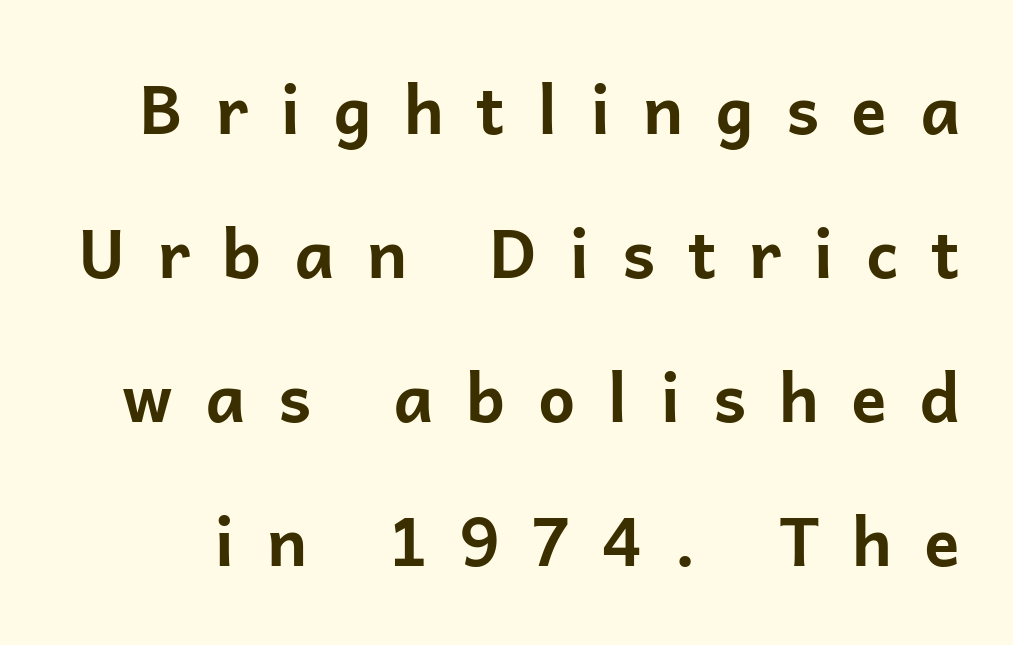
Do the characters align in a grid? No, the font is proportional. In terms of leading, this rendering errs on the spacious side. Does extra space separate the letters? Yes, quite a lot of it. The letters stand upright; this is a roman face.
